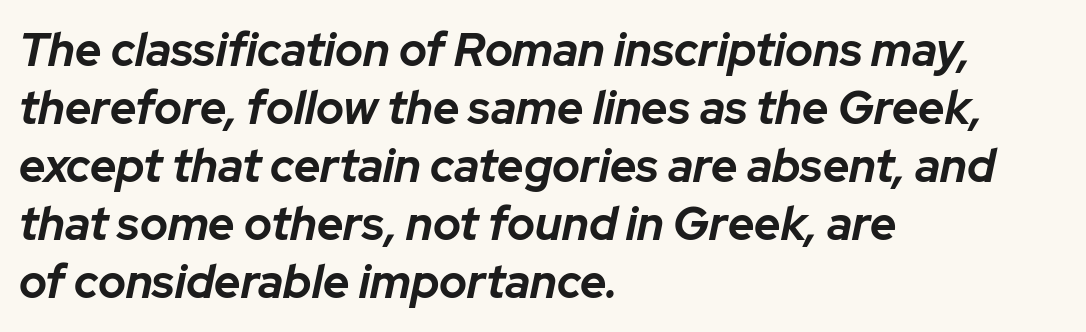
Q: Is the text bold? A: Yes.
Q: Is the text italic (slanted)? A: Yes, it leans right by about 12 degrees.
Q: Is the text underlined? A: No.
Q: How is the paragraph aligned? A: Left-aligned.
Q: Is the spacing between letters normal or unusually wide? A: Normal.
Q: Is the spacing between lines tight, normal or loose? A: Normal.
Q: Width (condensed, normal, or wide)? A: Normal.
Q: Stroke contrast? A: Low.
Q: x-height? A: Medium.
Q: Monospaced? A: No.
